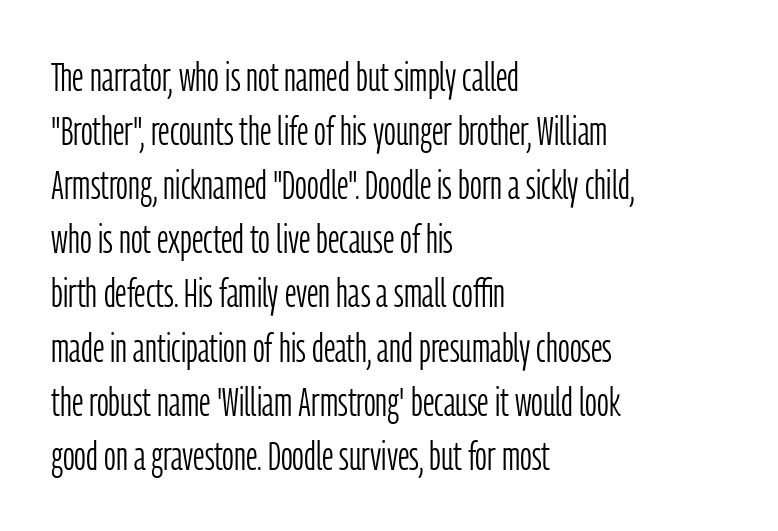
Notice how the stems are strictly vertical — no italics here. Students, note that the glyphs here touch the page at normal intervals. Nobody drew a line under any word here. Is this a sans? Yes — the strokes have no serifs. Weight: regular or lighter. Short and long lines alike share a common starting point at left.
